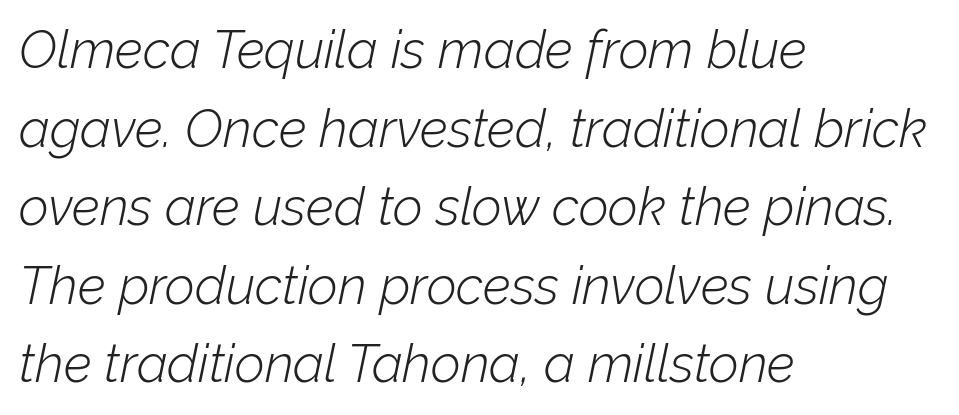
{"italic": "yes", "lean": "right", "slant_degrees": 12, "bold": "no", "weight": "light", "width": "normal", "stroke_contrast": "low", "x_height": "medium", "monospaced": "no", "underline": "no", "align": "left", "line_spacing": "normal", "line_spacing_ratio": 1.51, "letter_spacing": "normal", "letter_spacing_em": 0.0, "glyph_px": 52}
